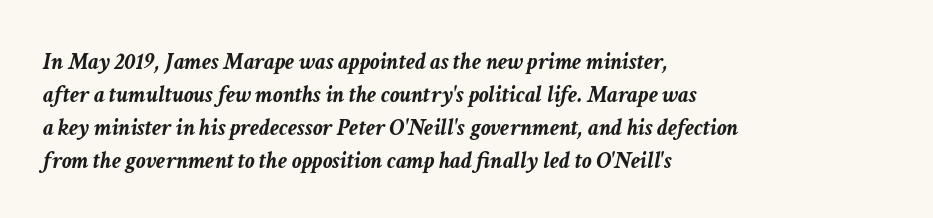
Notice how the passage keeps a crisp vertical edge on the left only. Every character sits at an angle, as italics do. Notice how descenders clear the ascenders below comfortably — that's standard leading. Heft: maximum for text — a bold.
